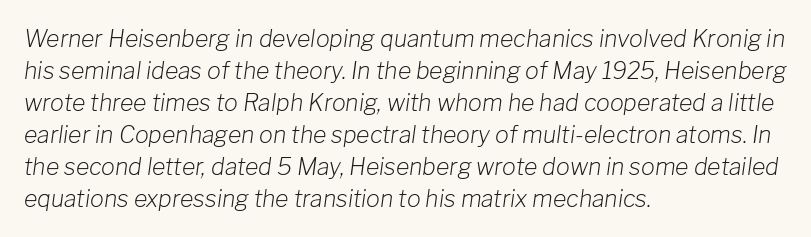
No word sits above an underline. Looking at the ascenders, they clearly lean. Regarding leading, the lines here are spaced in the standard way. Teacher's note: observe the even left margin — that is flush-left alignment.
